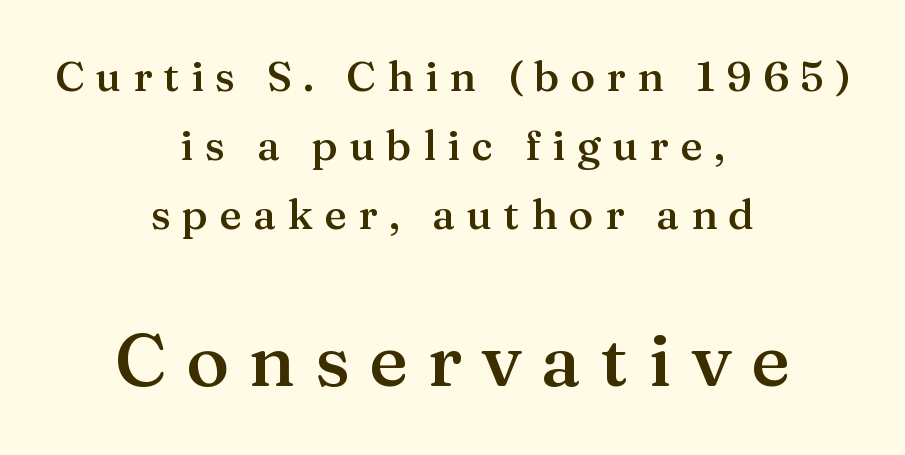
The image shows 73 px semibold serif type, upright; set centered, normal line spacing (1.64x), unusually wide letter spacing (+0.27 em), not underlined; the second (bottom) block is 1.74x larger; medium stroke contrast and a medium x-height.
